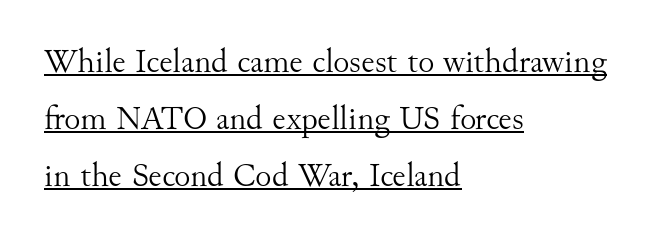
How would I describe the line gaps? Plain and ordinary. These lines keep a tight, regular rhythm from letter to letter. The lines in this sample share a left origin and differ only in where they stop. The font sits on the lighter half of the weight spectrum, regular included.
